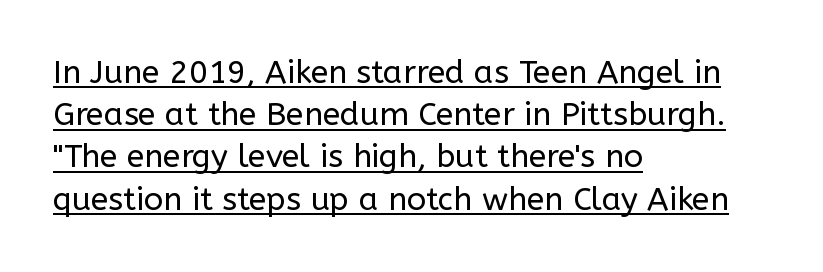
The image shows 32 px regular-weight sans-serif type, upright; set left-aligned, normal line spacing (1.32x), normal letter spacing, underlined; low stroke contrast and a medium x-height.
